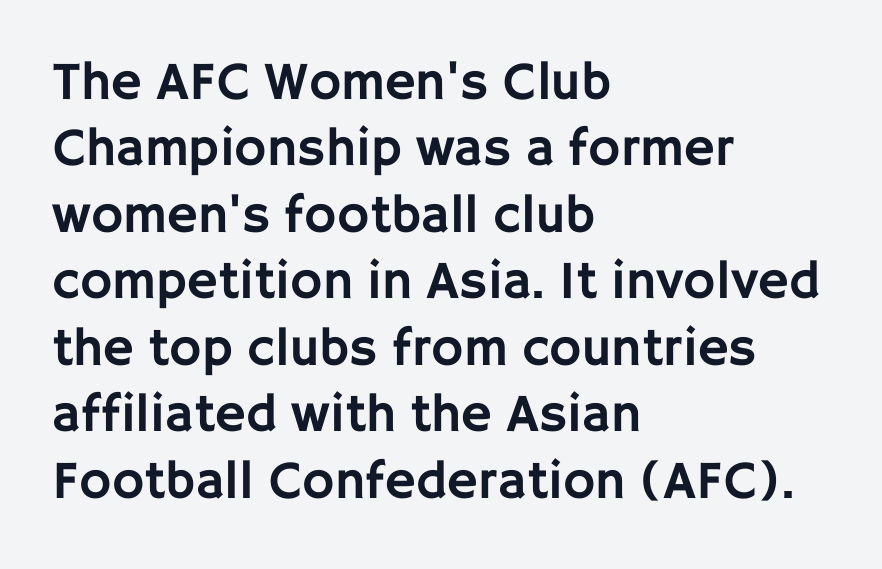
Do the letters lean? They stand straight. The horizontal fit of the characters is conventional and even. Underline: absent. The passage shown is typed in a proportional face where columns would drift. A classic flush-left, rag-right setting is used for this passage. Nope, no serifs anywhere on these letters.
